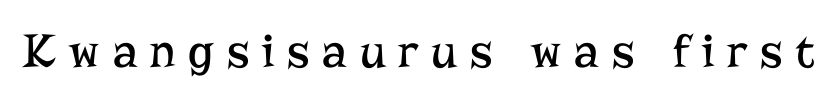
Lines of text with bare space underneath. The line texture is sparse and dotted thanks to wide tracking. The rendering uses natural spacing where letterforms have individual widths. Observe the serifs anchoring each vertical stroke in this sample. This is the regular roman posture of the typeface. Caption: face not bold, strokes unweighted.
